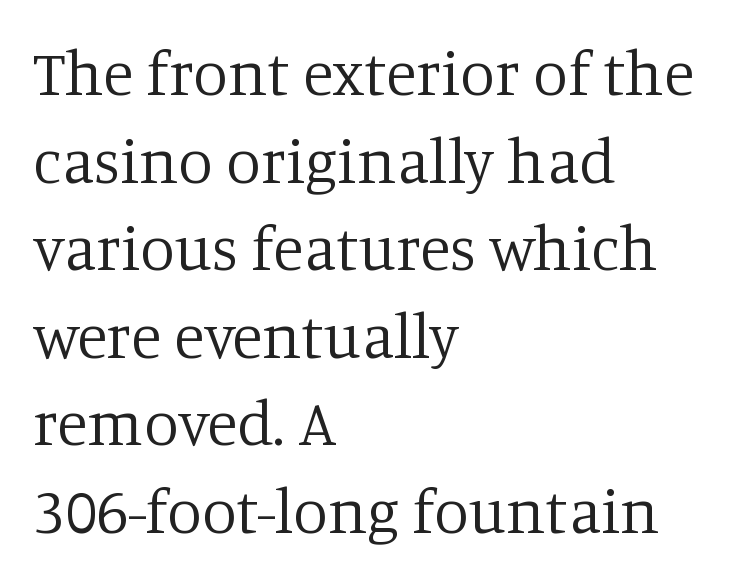
The image shows 63 px regular-weight serif type, upright; set left-aligned, normal line spacing (1.39x), normal letter spacing, not underlined; low stroke contrast and a large x-height.
